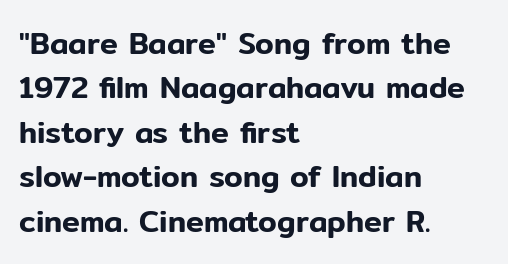
Q: Is the text italic (slanted)? A: No, it is upright.
Q: Is the typeface a serif or a sans-serif typeface? A: Sans-serif.
Q: Is the text underlined? A: No.
Q: How is the paragraph aligned? A: Left-aligned.
Q: Is the spacing between letters normal or unusually wide? A: Normal.
Q: Is the spacing between lines tight, normal or loose? A: Normal.
Q: Width (condensed, normal, or wide)? A: Normal.
Q: Stroke contrast? A: Low.
Q: x-height? A: Medium.
Q: Monospaced? A: No.
